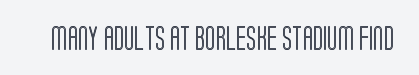
Q: Is the text italic (slanted)? A: No, it is upright.
Q: Is the text underlined? A: No.
Q: Is the spacing between letters normal or unusually wide? A: Normal.
